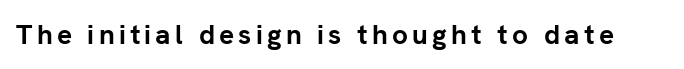
{"serif": "no", "italic": "no", "bold": "yes", "weight": "semibold", "width": "normal", "stroke_contrast": "low", "x_height": "medium", "monospaced": "no", "underline": "no", "glyph_px": 28}
